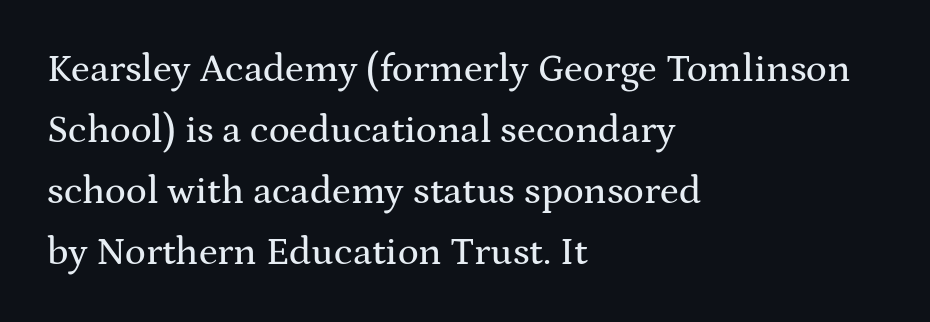
The image shows 39 px wide serif type, upright; set left-aligned, normal line spacing (1.56x), normal letter spacing, not underlined; medium stroke contrast and a medium x-height.
